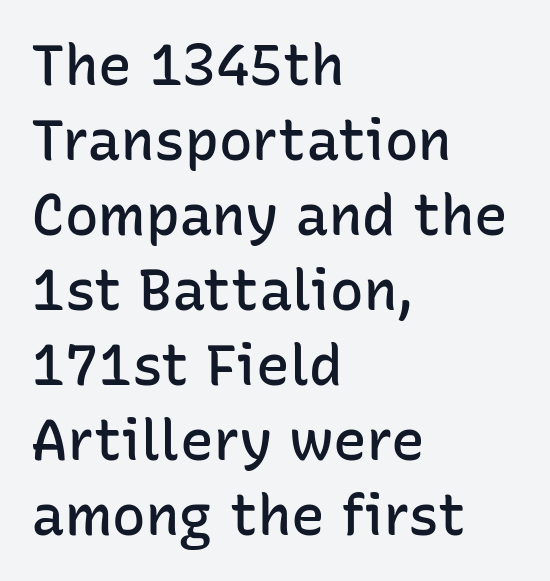
{"serif": "no", "italic": "no", "bold": "semi", "weight": "semibold", "width": "normal", "stroke_contrast": "low", "x_height": "medium", "monospaced": "no", "underline": "no", "align": "left", "line_spacing": "normal", "line_spacing_ratio": 1.34, "letter_spacing": "normal", "letter_spacing_em": 0.0, "glyph_px": 56}
